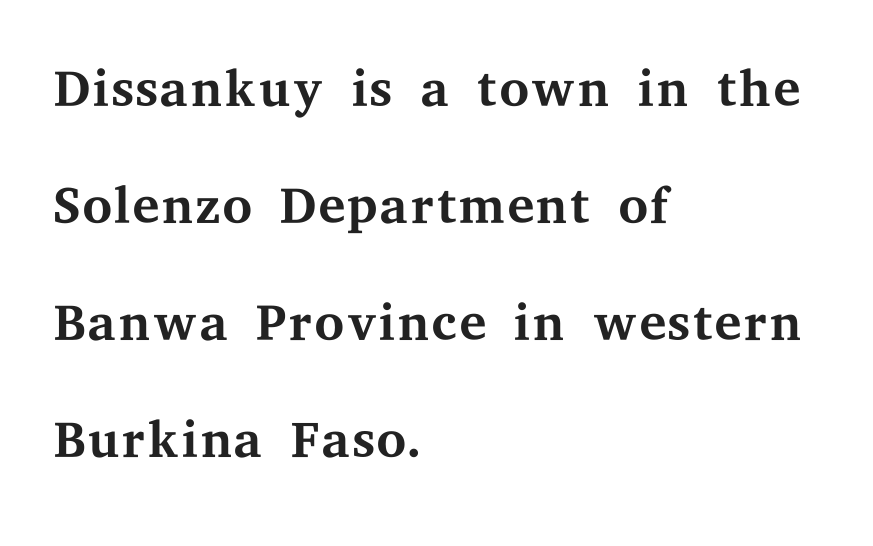
Q: Is the text bold? A: No.
Q: Is the text italic (slanted)? A: No, it is upright.
Q: Is the typeface a serif or a sans-serif typeface? A: Serif.
Q: Is the text underlined? A: No.
Q: How is the paragraph aligned? A: Left-aligned.
Q: Is the spacing between letters normal or unusually wide? A: Normal.
Q: Is the spacing between lines tight, normal or loose? A: Normal.
Q: Width (condensed, normal, or wide)? A: Wide.
Q: Stroke contrast? A: Medium.
Q: x-height? A: Medium.
Q: Monospaced? A: No.
